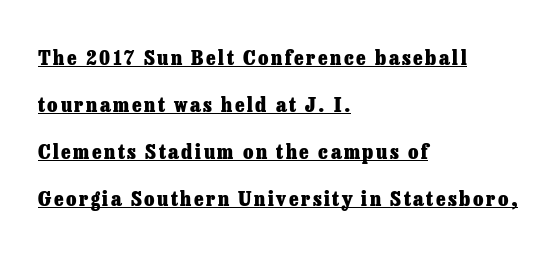
{"italic": "no", "bold": "yes", "underline": "yes", "align": "left", "line_spacing": "loose", "line_spacing_ratio": 2.24, "glyph_px": 21}
